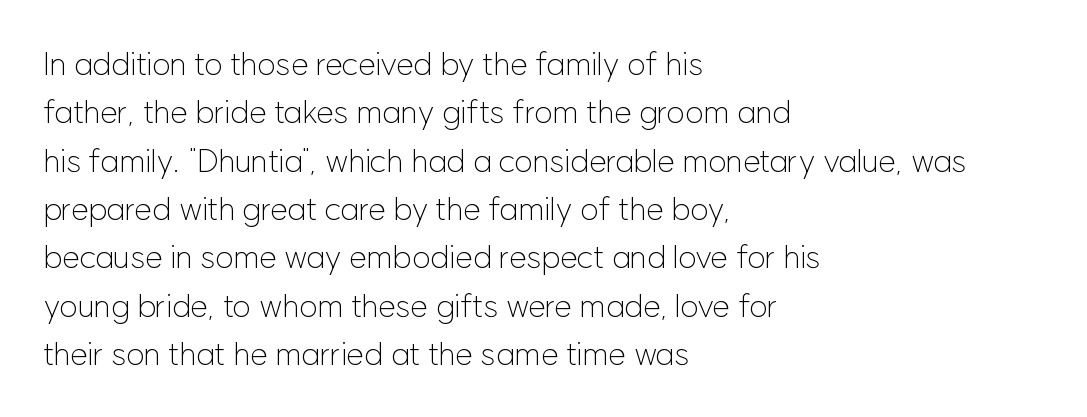
Caption: standard tracking, unaltered. When letters stand straight like this, we call the style roman or upright. The lines sit at an ordinary, default distance from one another. The glyphs in this specimen are sans serif. Check the space under the baseline: it is left empty.
